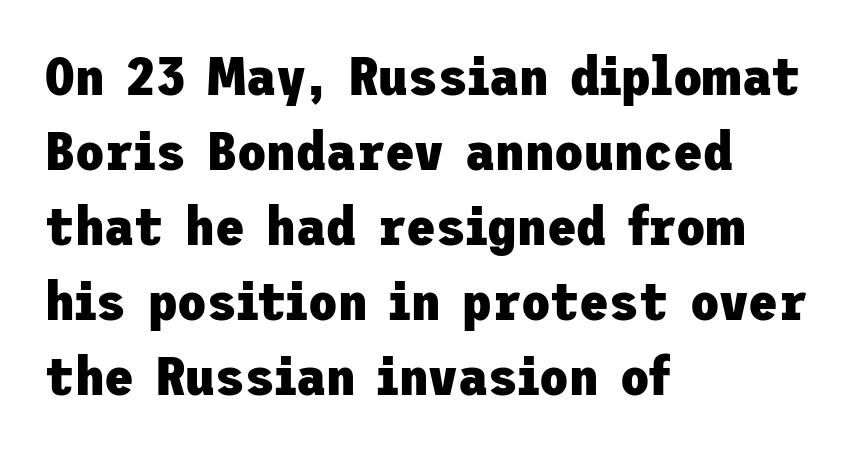
Q: Is the text bold? A: Yes.
Q: Is the text italic (slanted)? A: No, it is upright.
Q: Is the typeface a serif or a sans-serif typeface? A: Sans-serif.
Q: Is the text underlined? A: No.
Q: How is the paragraph aligned? A: Left-aligned.
Q: Is the spacing between letters normal or unusually wide? A: Normal.
Q: Is the spacing between lines tight, normal or loose? A: Normal.
Q: Width (condensed, normal, or wide)? A: Normal.
Q: Stroke contrast? A: Low.
Q: x-height? A: Medium.
